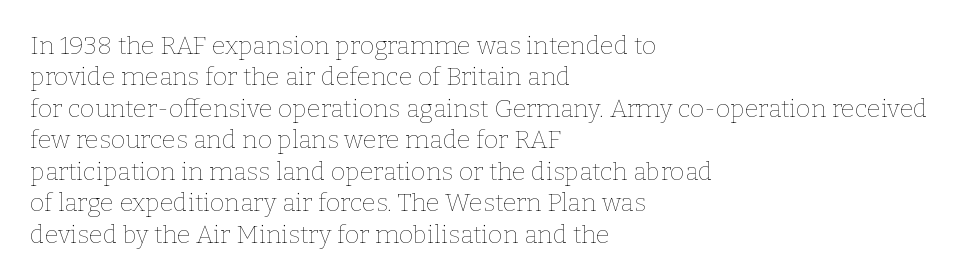
The image shows 25 px text type, upright; set left-aligned, normal line spacing (1.26x), normal letter spacing, not underlined.
